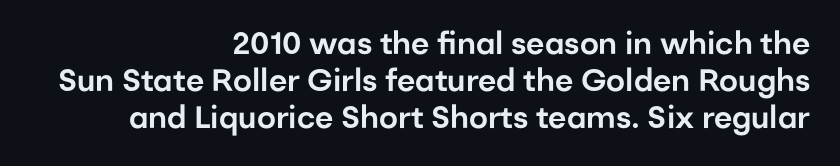
The image shows 31 px sans-serif type, upright; set right-aligned, line spacing 1.19x, normal letter spacing, not underlined; low stroke contrast and a medium x-height.
